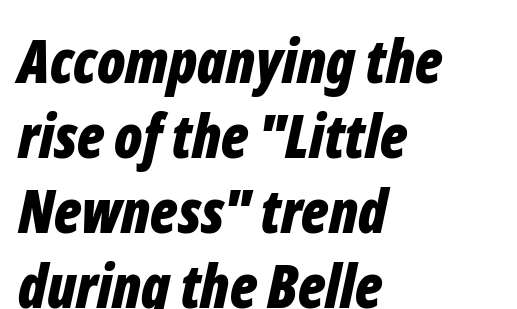
{"italic": "yes", "lean": "right", "slant_degrees": 12, "bold": "yes", "weight": "bold", "width": "condensed", "stroke_contrast": "low", "x_height": "medium", "monospaced": "no", "underline": "no", "align": "left", "line_spacing": "normal", "line_spacing_ratio": 1.25, "letter_spacing": "normal", "letter_spacing_em": 0.0, "glyph_px": 60}
